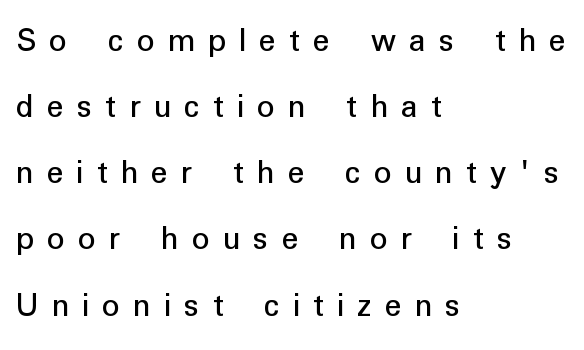
Serif or sans? Sans — the stroke terminals are bare. These lines stack with their left ends in a neat column. Spacing verdict: proportional, widths tailored to each character. In terms of letterspacing, this is a distinctly airy, spread setting.
